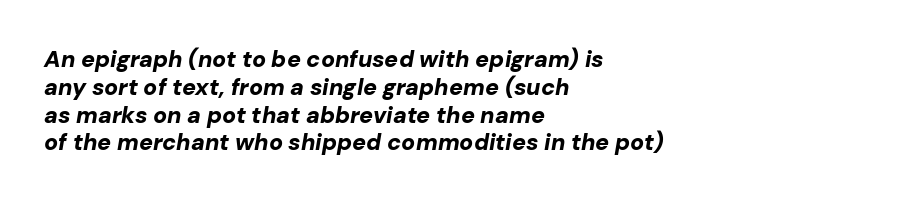
The image shows 23 px bold type, italic (leaning right); set left-aligned, line spacing 1.21x, normal letter spacing, not underlined.
